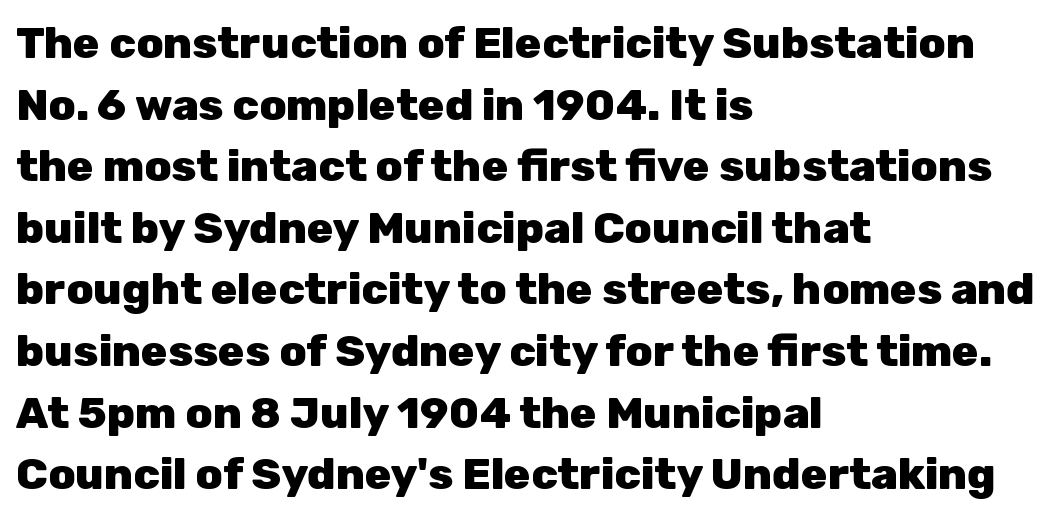
The image shows 44 px heavy sans-serif type, upright; set left-aligned, normal line spacing (1.4x), normal letter spacing, not underlined; low stroke contrast and a medium x-height.
